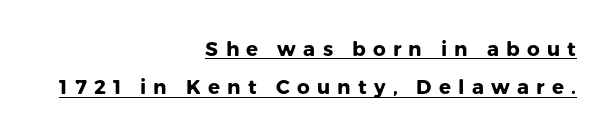
Plenty of ink on the page — the face is bold. Caption: lettering with a line underneath. Airy leading. No italicization has been applied; the sample stays upright.
